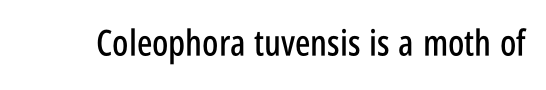
Underlining? Definitely not there. Is this a fixed-width face? No — the glyphs have proportional, varying widths. The typeface chosen for these lines omits serifs. Tracking here is standard; glyphs follow each other at the usual distance. Style check: upright.
